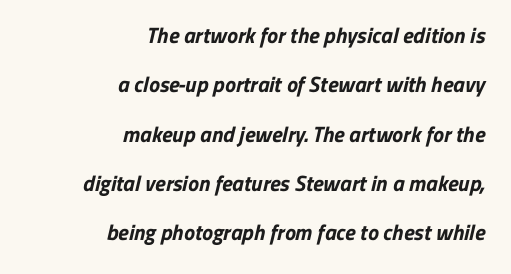
{"bold": "yes", "underline": "no", "align": "right", "line_spacing": "loose", "line_spacing_ratio": 2.24, "letter_spacing": "normal", "letter_spacing_em": 0.0, "glyph_px": 22}
